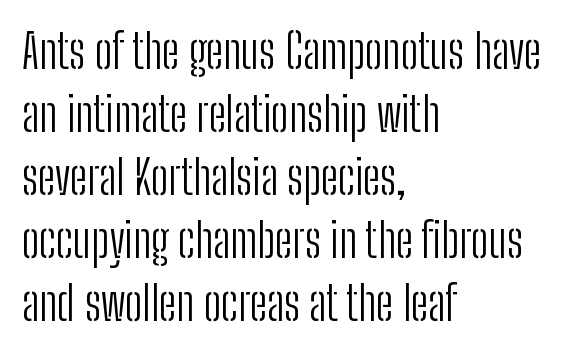
Q: Is the text bold? A: No.
Q: Is the text italic (slanted)? A: No, it is upright.
Q: Is the typeface a serif or a sans-serif typeface? A: Sans-serif.
Q: Is the text underlined? A: No.
Q: How is the paragraph aligned? A: Left-aligned.
Q: Is the spacing between letters normal or unusually wide? A: Normal.
Q: Is the spacing between lines tight, normal or loose? A: Normal.
Q: Width (condensed, normal, or wide)? A: Condensed.
Q: Stroke contrast? A: Low.
Q: x-height? A: Medium.
Q: Monospaced? A: No.
